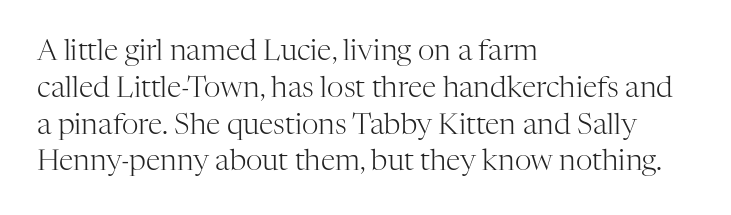
Q: Is the text bold? A: No.
Q: Is the text italic (slanted)? A: No, it is upright.
Q: Is the typeface a serif or a sans-serif typeface? A: Serif.
Q: Is the text underlined? A: No.
Q: How is the paragraph aligned? A: Left-aligned.
Q: Is the spacing between letters normal or unusually wide? A: Normal.
Q: Is the spacing between lines tight, normal or loose? A: Normal.
Q: Width (condensed, normal, or wide)? A: Normal.
Q: Stroke contrast? A: High.
Q: x-height? A: Medium.
Q: Monospaced? A: No.
